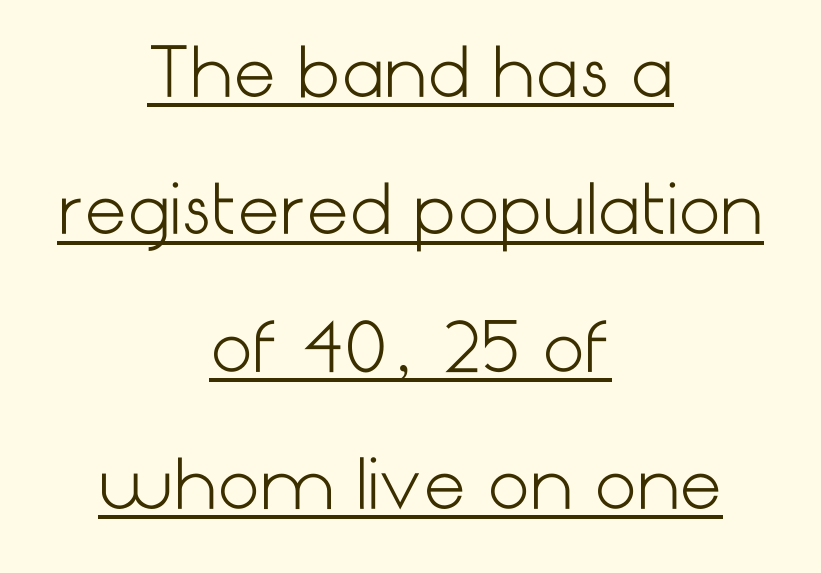
{"serif": "no", "italic": "no", "bold": "no", "weight": "light", "width": "normal", "stroke_contrast": "low", "x_height": "medium", "underline": "yes", "align": "center", "line_spacing": "loose", "line_spacing_ratio": 2.05, "letter_spacing": "normal", "letter_spacing_em": 0.0, "glyph_px": 67}
